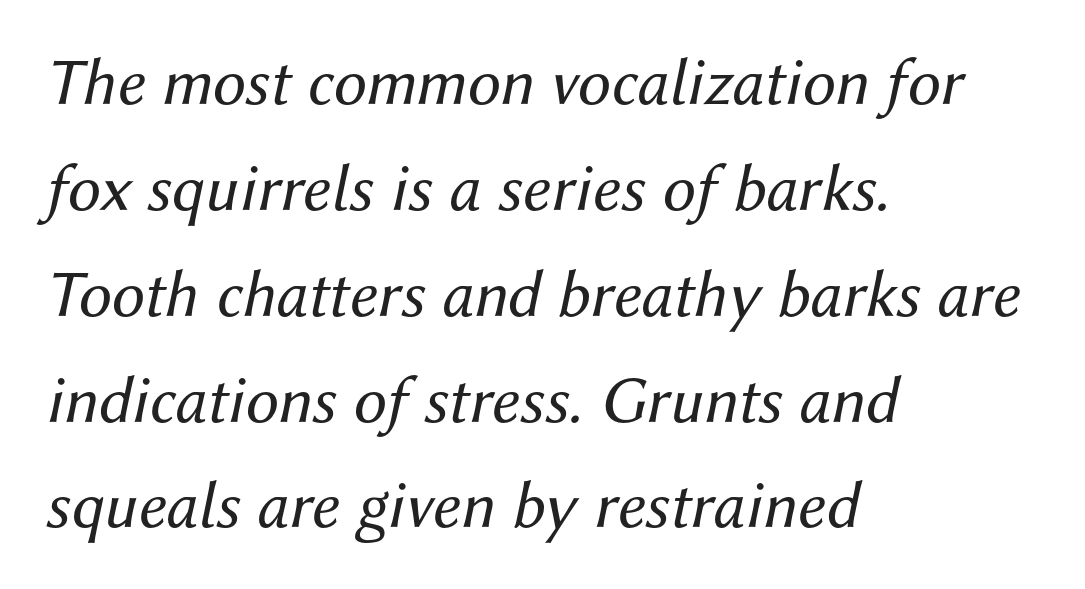
The image shows 67 px regular-weight type, italic (leaning right); set left-aligned, normal line spacing (1.58x), normal letter spacing, not underlined; medium stroke contrast and a medium x-height.
